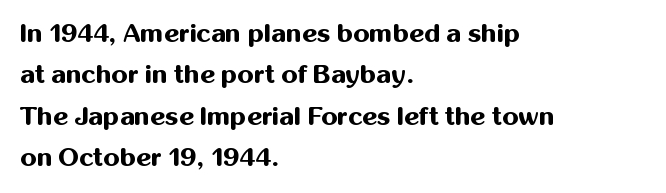
{"italic": "no", "bold": "yes", "underline": "no", "align": "left", "line_spacing": "normal", "line_spacing_ratio": 1.59, "letter_spacing": "normal", "letter_spacing_em": 0.0, "glyph_px": 26}
